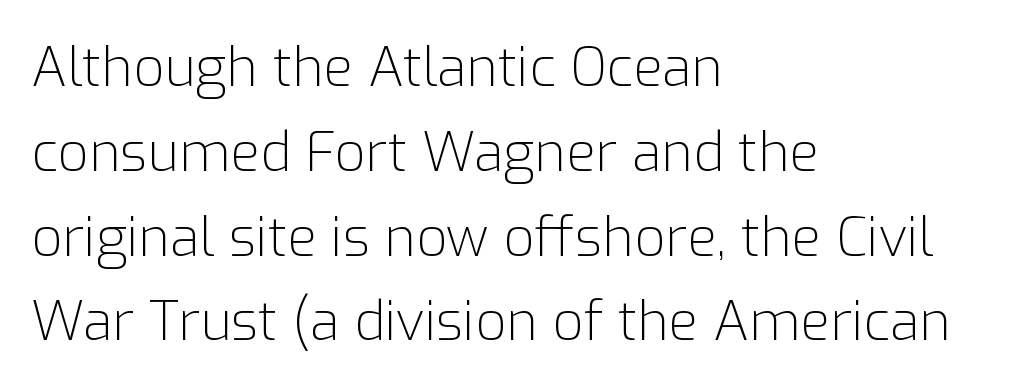
Underlining? Definitely not there. No chunkiness to these letters — they're not bold. This block has exactly the height ordinary leading produces. The rendering anchors every line to the left-hand side. Is this a fixed-width face? No — the glyphs have proportional, varying widths.
